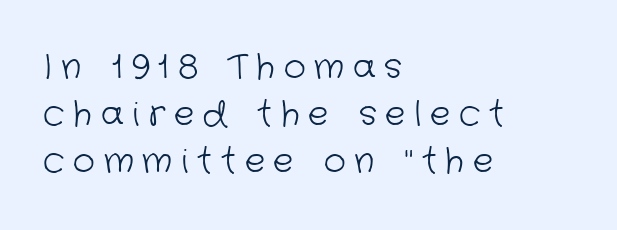
The image shows 34 px light sans-serif type; set left-aligned, normal line spacing (1.38x), unusually wide letter spacing (+0.26 em), not underlined; low stroke contrast and a medium x-height.
